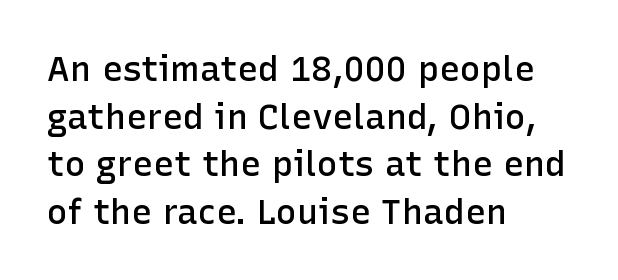
{"serif": "no", "italic": "no", "bold": "semi", "weight": "semibold", "width": "normal", "stroke_contrast": "low", "x_height": "medium", "monospaced": "no", "underline": "no", "align": "left", "line_spacing": "normal", "line_spacing_ratio": 1.36, "letter_spacing": "normal", "letter_spacing_em": 0.0, "glyph_px": 35}
